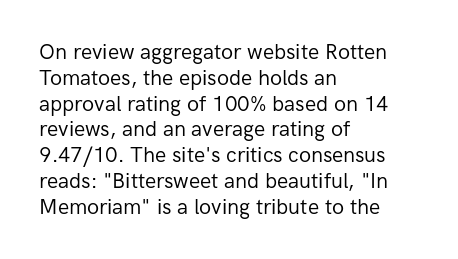
Q: Is the text bold? A: No.
Q: Is the text italic (slanted)? A: No, it is upright.
Q: Is the text underlined? A: No.
Q: How is the paragraph aligned? A: Left-aligned.
Q: Is the spacing between letters normal or unusually wide? A: Normal.
